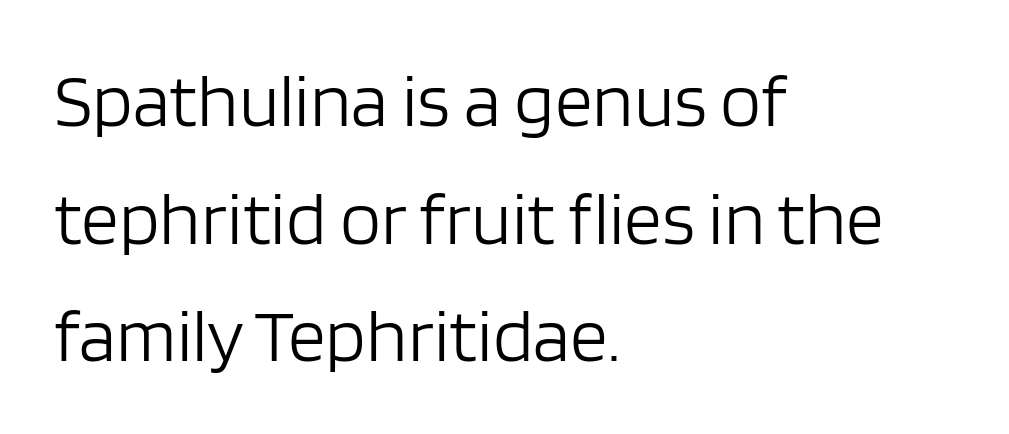
{"serif": "no", "italic": "no", "bold": "no", "weight": "light", "width": "normal", "stroke_contrast": "low", "x_height": "large", "monospaced": "no", "underline": "no", "align": "left", "line_spacing": "normal", "line_spacing_ratio": 1.57, "letter_spacing": "normal", "letter_spacing_em": 0.0, "glyph_px": 75}
